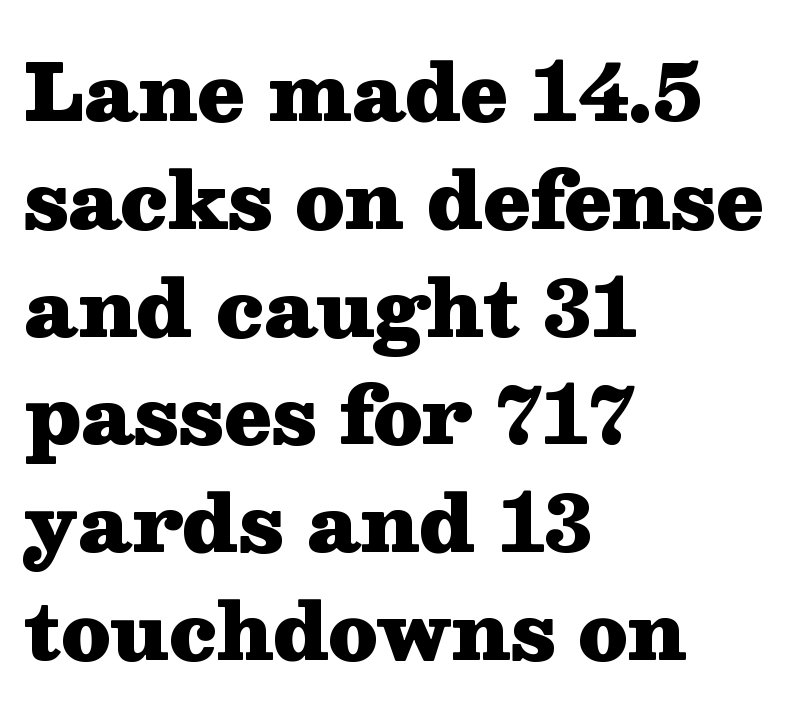
The image shows 77 px heavy, wide serif type, upright; set left-aligned, normal line spacing (1.4x), normal letter spacing, not underlined; medium stroke contrast and a medium x-height.
